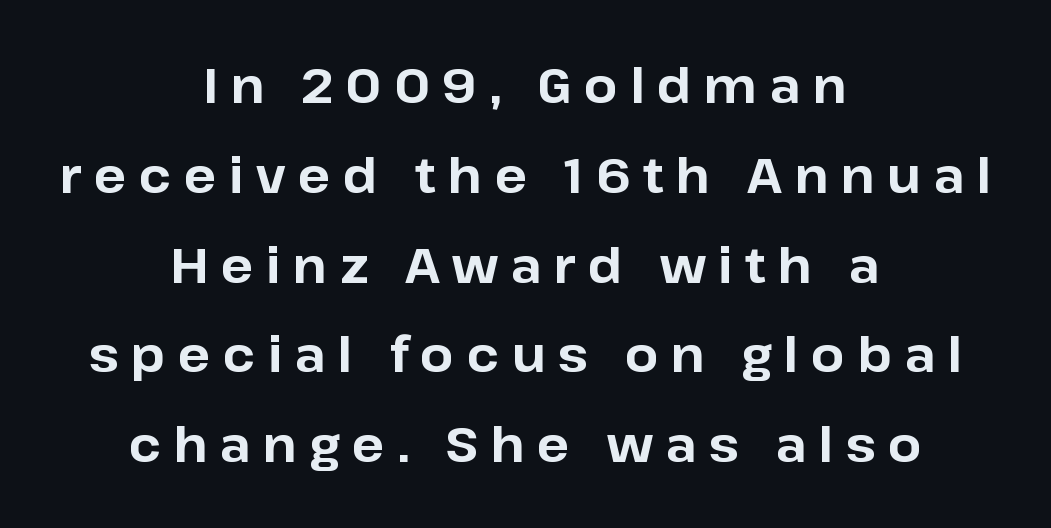
Visually the block forms a symmetrical silhouette, jagged on both flanks. Glance below the letters and you will spot only blank space. You could not count columns in this text — the font is proportionally spaced. Someone cranked the tracking dial way up on this one. Rendered with straight, roman letterforms.
